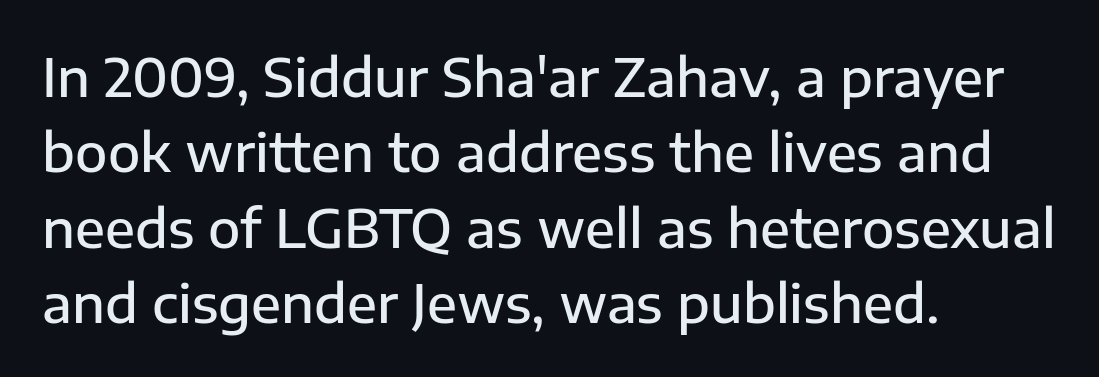
{"serif": "no", "italic": "no", "bold": "semi", "weight": "semibold", "width": "normal", "stroke_contrast": "low", "x_height": "medium", "monospaced": "no", "underline": "no", "align": "left", "line_spacing": "normal", "line_spacing_ratio": 1.42, "letter_spacing": "normal", "letter_spacing_em": 0.0, "glyph_px": 53}
